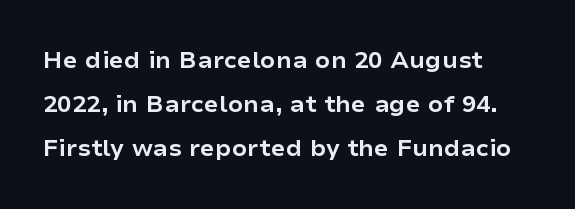
The image shows 24 px bold type, upright; set left-aligned, line spacing 1.84x, normal letter spacing, not underlined.
